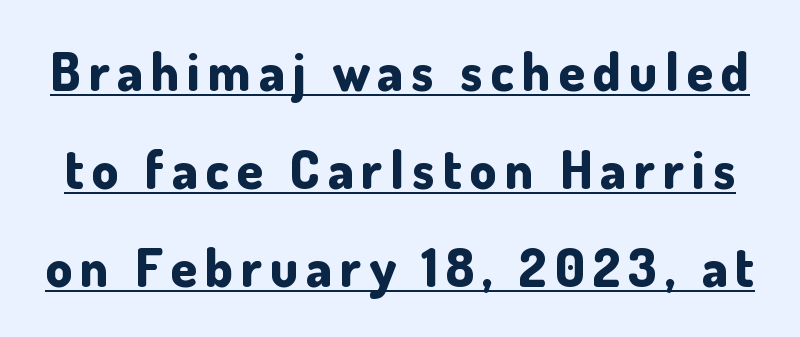
Stroke thickness is high; the sample reads as a true bold. This sample uses a sans-serif face. These characters rest on top of a visible drawn line. Here the designer chose a conventional face with non-uniform glyph widths. It's the straight-up-and-down kind of type.
